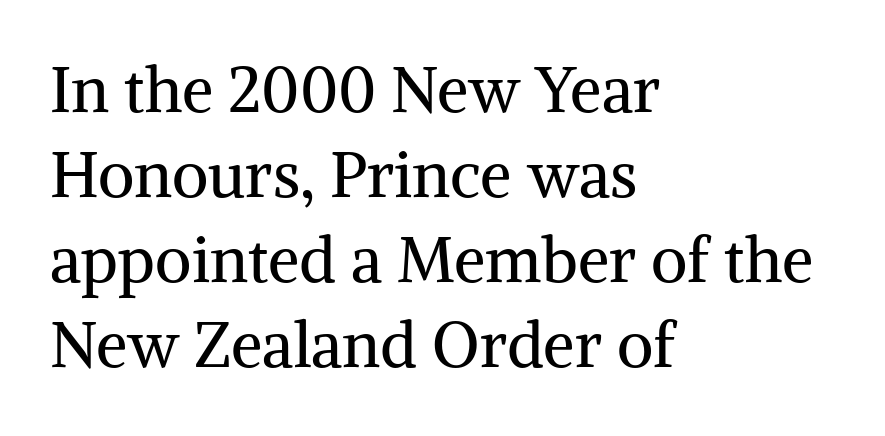
{"serif": "yes", "italic": "no", "bold": "no", "weight": "regular", "width": "normal", "stroke_contrast": "medium", "x_height": "medium", "monospaced": "no", "underline": "no", "align": "left", "line_spacing": "normal", "line_spacing_ratio": 1.35, "letter_spacing": "normal", "letter_spacing_em": 0.0, "glyph_px": 63}
